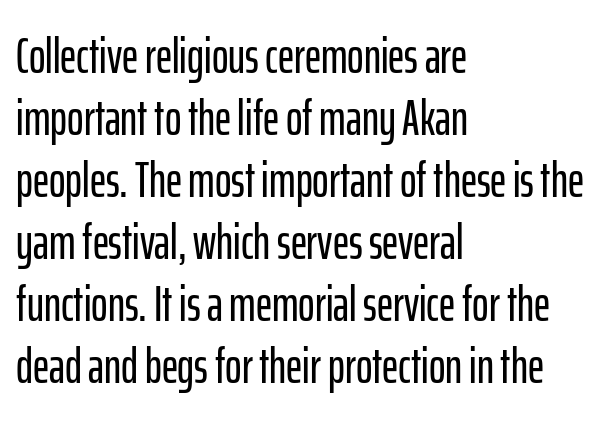
The image shows 50 px condensed sans-serif type, upright; set left-aligned, line spacing 1.24x, normal letter spacing, not underlined; low stroke contrast and a medium x-height.
